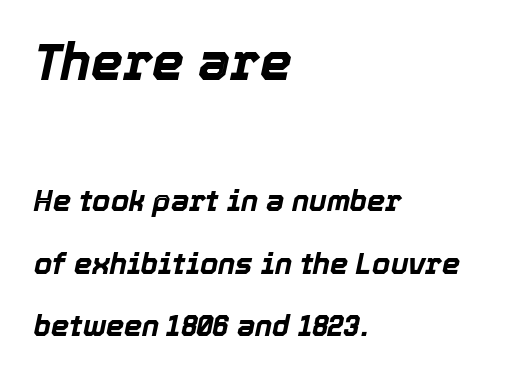
Q: Is the text bold? A: Yes.
Q: Is the text italic (slanted)? A: Yes, it leans right by about 12 degrees.
Q: Is the text underlined? A: No.
Q: How is the paragraph aligned? A: Left-aligned.
Q: Is the spacing between letters normal or unusually wide? A: Normal.
Q: Is the spacing between lines tight, normal or loose? A: Loose.
Q: Which block of text is set in a larger size, the first (top) or the second (bottom)? A: The first (top) one.
Q: Width (condensed, normal, or wide)? A: Normal.
Q: x-height? A: Medium.
Q: Monospaced? A: No.
